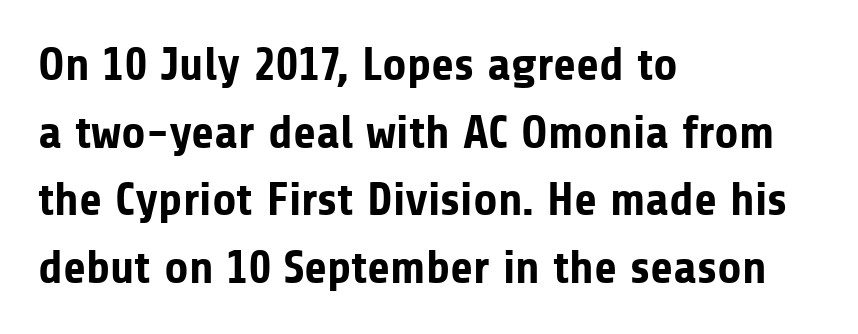
The letters advance in unequal steps, a hallmark of proportional type. Rows of type keep a routine distance in the vertical direction. As a designer I'd log this as weight 700, bold. Compared with a centered layout, this one pins lines to the left instead. The type is set solid horizontally, with unmodified tracking.
